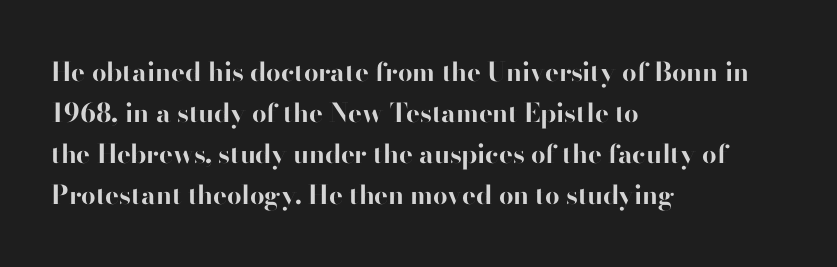
The image shows 26 px bold type, upright; set left-aligned, normal line spacing (1.58x), normal letter spacing, not underlined.
